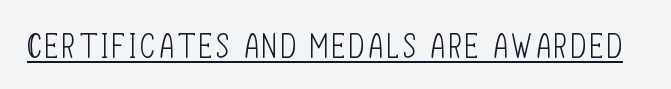
The image shows 34 px light, condensed sans-serif type, upright; set underlined; low stroke contrast and a large x-height.
